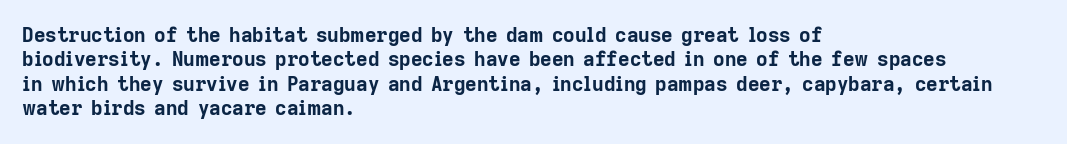
In terms of weight, the rendering is a true, heavy bold. In CSS terms this would be text-align: left. This rendering leaves character spacing at its baseline value. Honestly, there is no underline to notice here at all. The typography opts for an upright posture over an oblique one.
